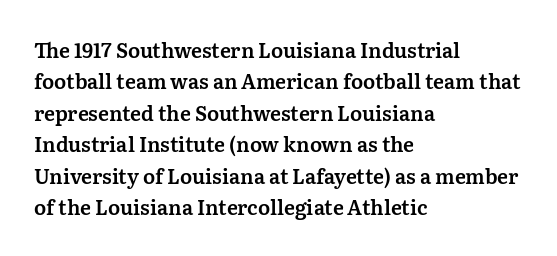
The image shows 20 px text type, upright; set left-aligned, normal line spacing (1.57x), normal letter spacing, not underlined.
